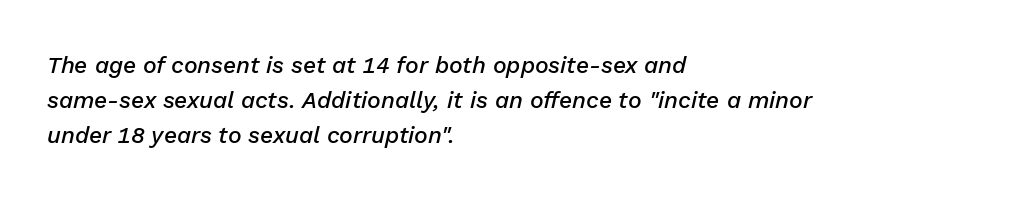
The image shows 23 px text type, italic (leaning right); set left-aligned, normal line spacing (1.53x), normal letter spacing, not underlined.
